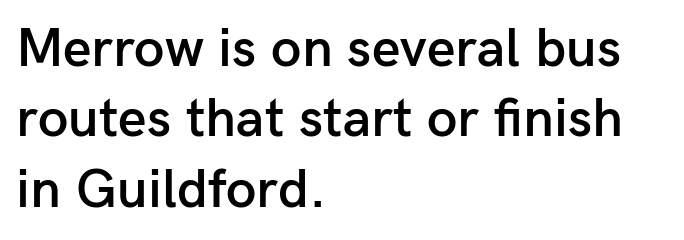
The image shows 55 px semibold sans-serif type, upright; set left-aligned, normal line spacing (1.28x), normal letter spacing, not underlined; low stroke contrast and a medium x-height.
